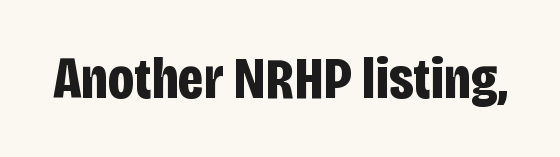
The image shows 59 px bold, condensed sans-serif type, upright; set normal letter spacing, not underlined; low stroke contrast and a large x-height.
